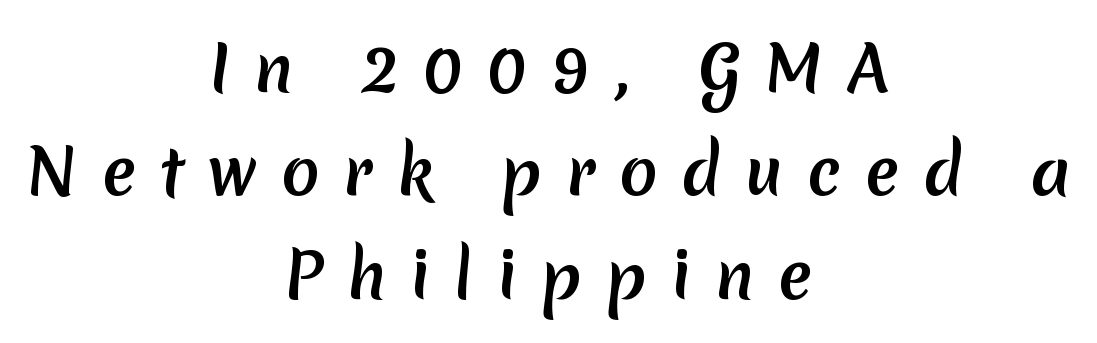
No word sits above an underline. The paragraph shown floats in the horizontal middle. The leading is moderate, giving the passage an even texture. Nothing sits at the stroke ends, so this counts as sans-serif. Spacing between characters has been opened up far beyond the box default. The face used here has the dense, thick strokes of a bold.
